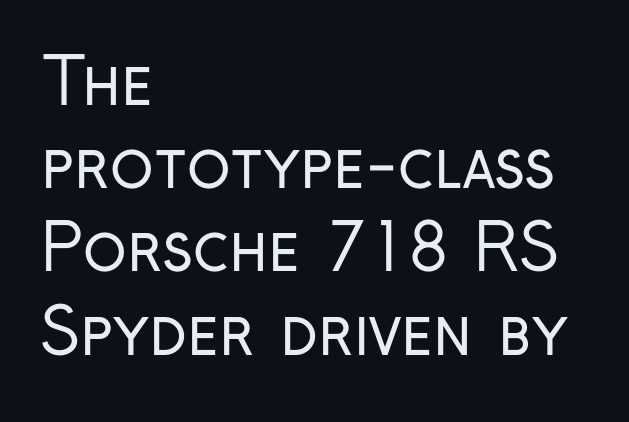
{"serif": "no", "italic": "no", "bold": "no", "weight": "regular", "width": "condensed", "stroke_contrast": "low", "x_height": "medium", "monospaced": "no", "underline": "no", "align": "left", "line_spacing": "normal", "line_spacing_ratio": 1.3, "letter_spacing": "normal", "letter_spacing_em": 0.0, "glyph_px": 64}
